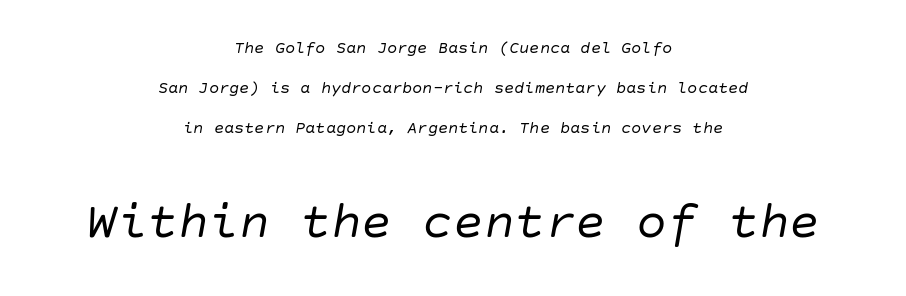
{"italic": "yes", "lean": "right", "slant_degrees": 10, "bold": "no", "weight": "regular", "width": "normal", "stroke_contrast": "low", "x_height": "large", "underline": "no", "align": "center", "line_spacing": "loose", "line_spacing_ratio": 2.34, "letter_spacing": "normal", "letter_spacing_em": 0.0, "larger_block": "second", "size_ratio": 3.0, "glyph_px": 51}
